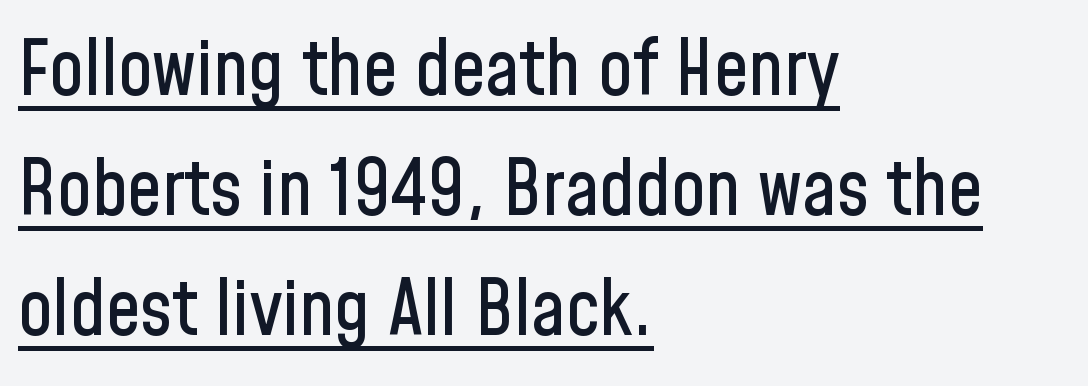
The image shows 77 px condensed sans-serif type, upright; set left-aligned, normal line spacing (1.56x), normal letter spacing, underlined; low stroke contrast and a medium x-height.
